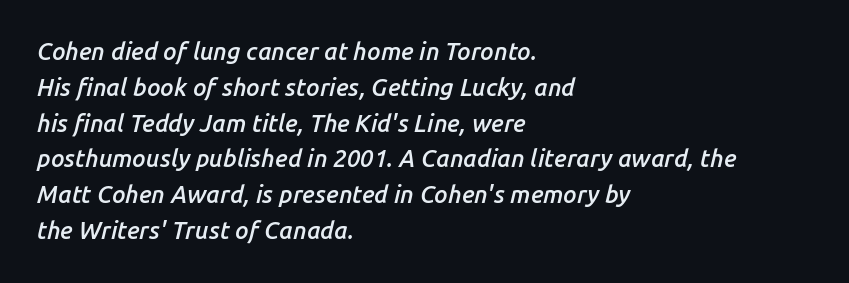
The image shows 24 px text type, italic (leaning right); set left-aligned, normal line spacing (1.49x), normal letter spacing, not underlined.
